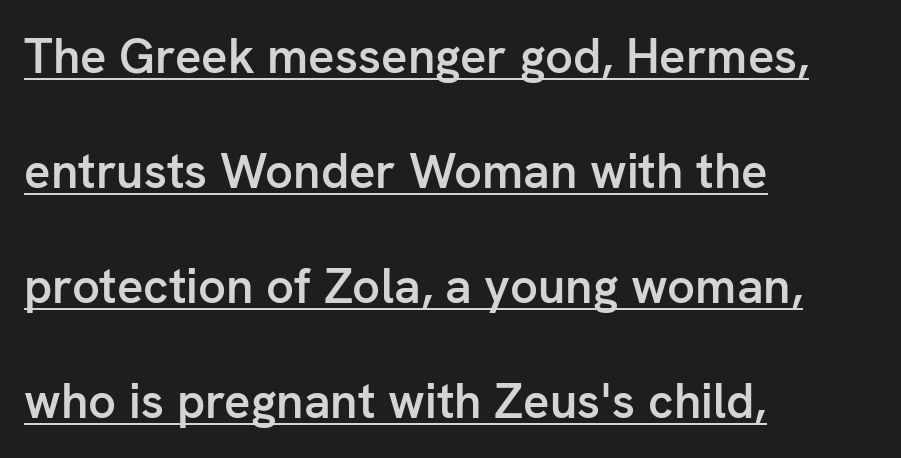
The ragged edge is on the right, which tells us the setting is flush left. Firm but not heavy-handed strokes: this text is semibold. Posture: straight, roman, zero tilt. Inter-character spacing is left at the font's built-in metrics. The face used here is proportionally spaced, like ordinary book or web type.
